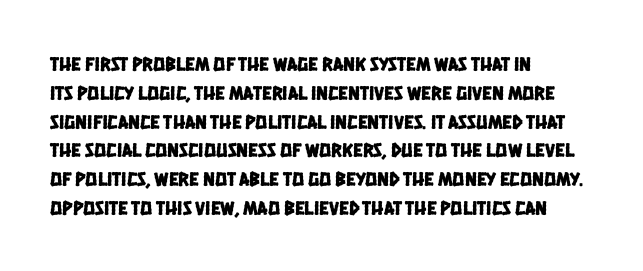
Q: Is the text underlined? A: No.
Q: How is the paragraph aligned? A: Left-aligned.
Q: Is the spacing between letters normal or unusually wide? A: Normal.
Q: Is the spacing between lines tight, normal or loose? A: Normal.
